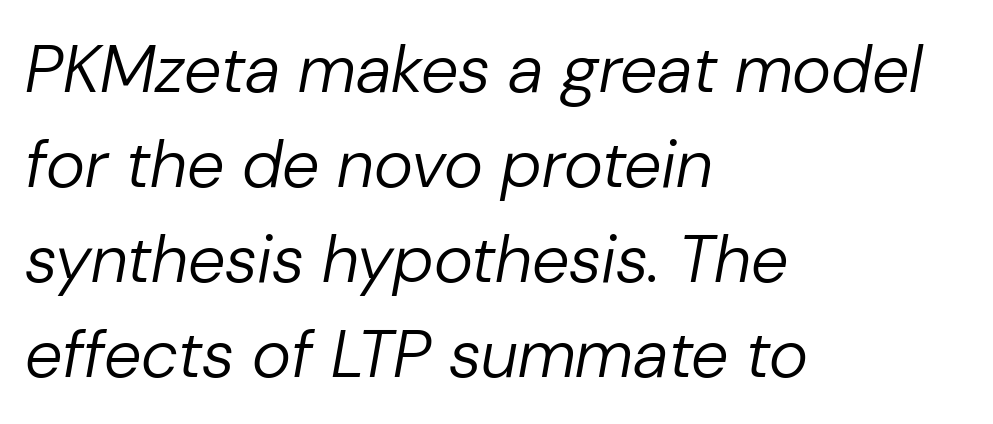
The letters are slanted; this is an italic face. How are the letters spaced? Ordinarily, with no added tracking. Note the varied advance widths — an 'i' is clearly narrower than an 'm'. Vertical spacing — default.
